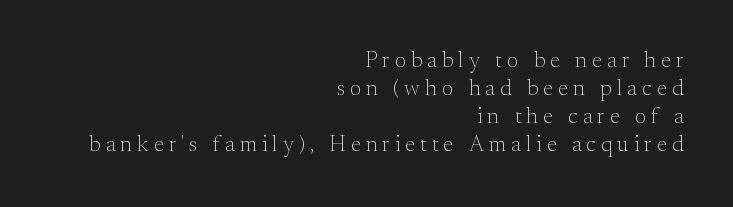
Ordinary non-slanted type is in use. Vertical spacing — default. Which margin do the lines hug? The right one — the left edge is uneven. Honestly, there is no underline to notice here at all.
